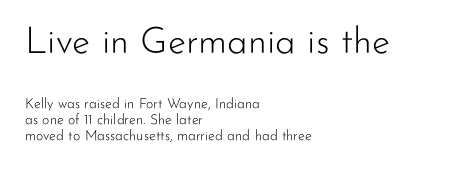
Q: Is the text bold? A: No.
Q: Is the text italic (slanted)? A: No, it is upright.
Q: Is the typeface a serif or a sans-serif typeface? A: Sans-serif.
Q: Is the text underlined? A: No.
Q: How is the paragraph aligned? A: Left-aligned.
Q: Is the spacing between letters normal or unusually wide? A: Normal.
Q: Is the spacing between lines tight, normal or loose? A: Tight.
Q: Which block of text is set in a larger size, the first (top) or the second (bottom)? A: The first (top) one.
Q: Width (condensed, normal, or wide)? A: Normal.
Q: Stroke contrast? A: Low.
Q: x-height? A: Small.
Q: Monospaced? A: No.
